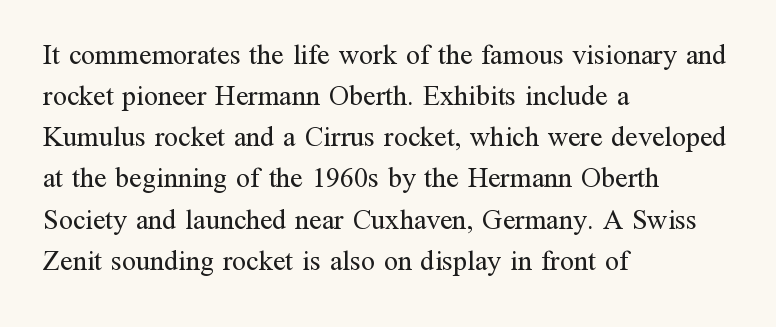
The words here are not underlined. This sample has the flowing, uneven cadence of proportional lettering. This is the regular roman posture of the typeface. Each line starts at the same left margin while the right side varies. Successive baselines arrive at the customary interval.
